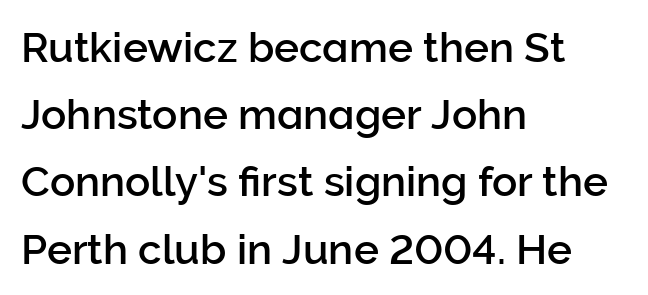
Q: Is the text italic (slanted)? A: No, it is upright.
Q: Is the typeface a serif or a sans-serif typeface? A: Sans-serif.
Q: Is the text underlined? A: No.
Q: How is the paragraph aligned? A: Left-aligned.
Q: Is the spacing between letters normal or unusually wide? A: Normal.
Q: Is the spacing between lines tight, normal or loose? A: Normal.
Q: Width (condensed, normal, or wide)? A: Normal.
Q: Stroke contrast? A: Low.
Q: x-height? A: Medium.
Q: Monospaced? A: No.
